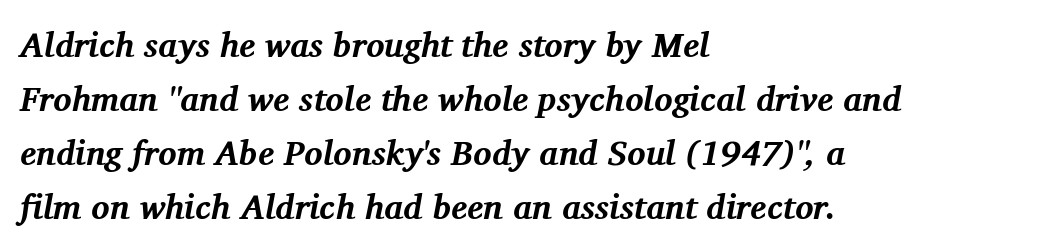
The image shows 34 px bold serif type, italic (leaning right); set left-aligned, normal line spacing (1.59x), normal letter spacing, not underlined; medium stroke contrast and a medium x-height.
